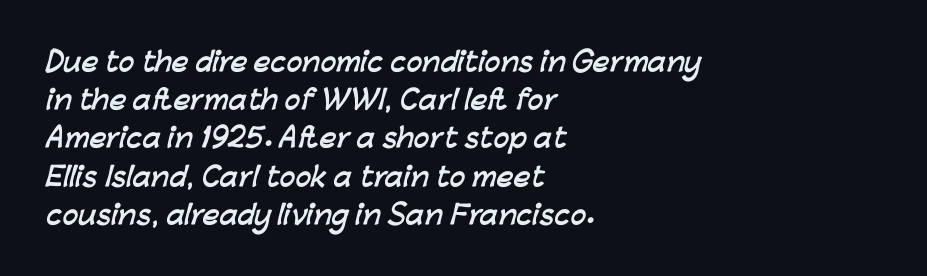
The image shows 26 px bold type; set left-aligned, normal line spacing (1.47x), normal letter spacing, not underlined.
